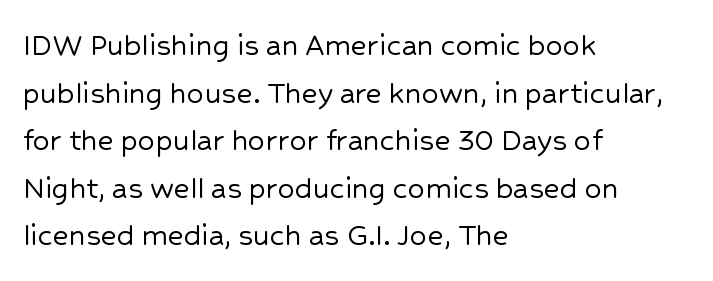
The image shows 34 px sans-serif type, upright; set left-aligned, normal line spacing (1.4x), normal letter spacing, not underlined; low stroke contrast and a medium x-height.
